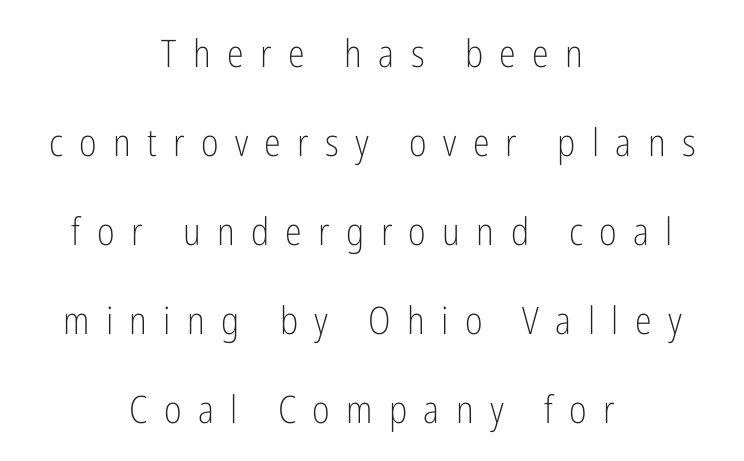
{"serif": "no", "italic": "no", "bold": "no", "weight": "light", "width": "condensed", "stroke_contrast": "low", "x_height": "medium", "monospaced": "no", "underline": "no", "align": "center", "line_spacing": "loose", "line_spacing_ratio": 2.34, "letter_spacing": "wide", "letter_spacing_em": 0.43, "glyph_px": 38}
